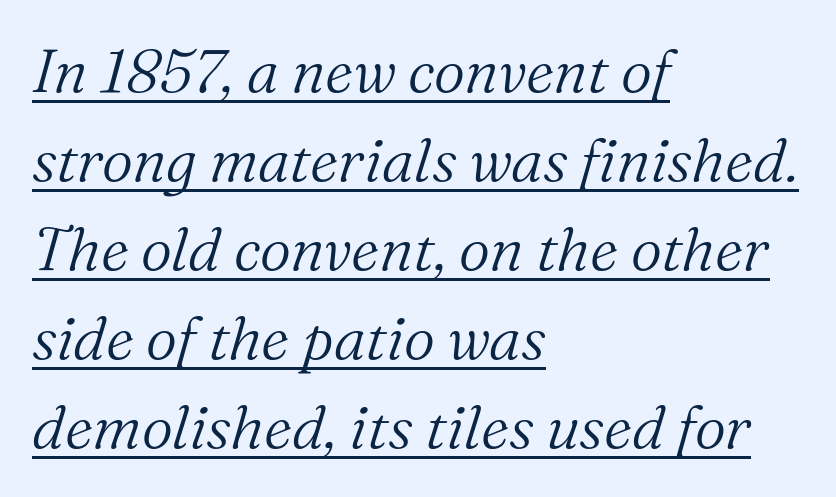
The image shows 61 px light serif type, italic (leaning right); set left-aligned, normal line spacing (1.46x), normal letter spacing, underlined; medium stroke contrast and a medium x-height.
